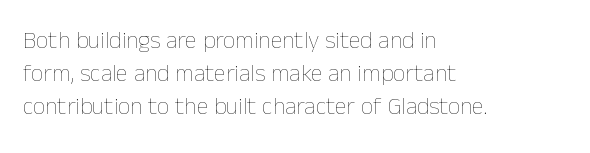
These lines stack with their left ends in a neat column. Letters rest on an invisible, unmarked baseline. The lines sit at an ordinary, default distance from one another. The type sits square on the baseline with zero lean. No letter is thick-stroked: the sample isn't bold. Default kerning and tracking; the words read as compact shapes.
